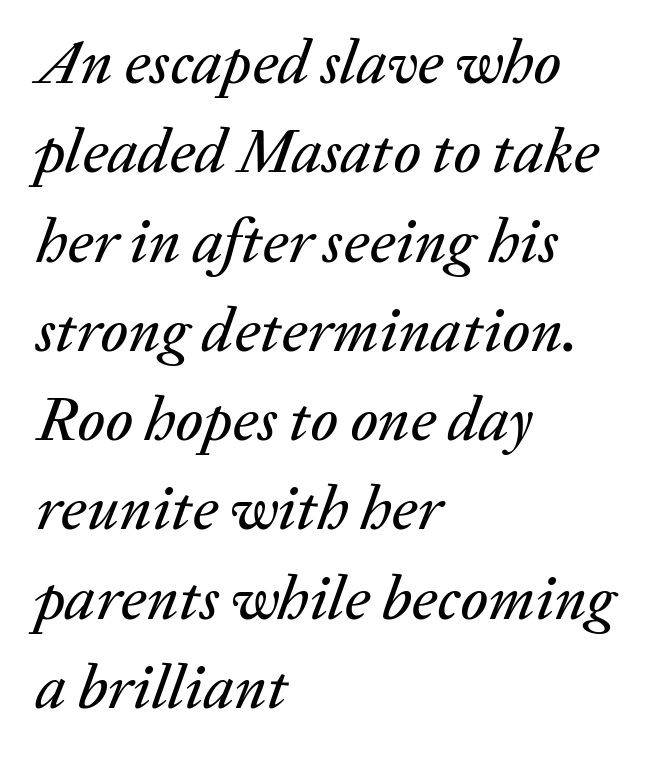
Standard letterfit; no display-style spreading of the glyphs. Proportional: the letters do not fall into vertical columns. Casual observation: everything's shoved over to the left. Rule under the text: the space is simply empty. Horizontal bands of white between lines are of average thickness.
